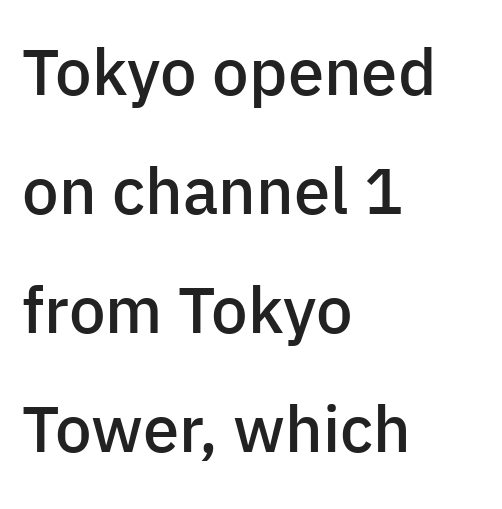
Do the characters align in a grid? No, the font is proportional. The passage shown is not underscored anywhere. Tracking here is standard; glyphs follow each other at the usual distance. These words are printed semibold, heavier than regular yet not bold.
